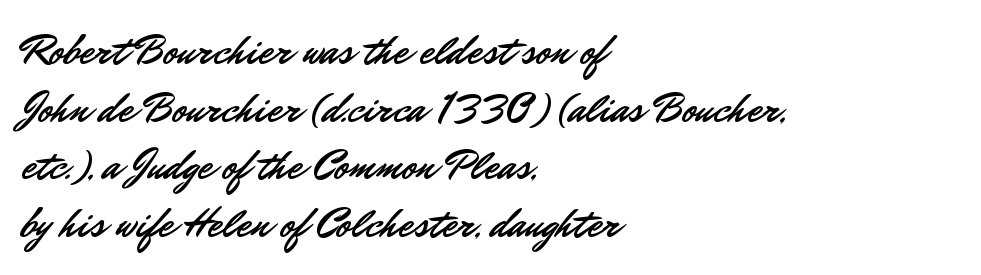
Q: Is the text italic (slanted)? A: Yes.
Q: Is the typeface a serif or a sans-serif typeface? A: Sans-serif.
Q: Is the text underlined? A: No.
Q: How is the paragraph aligned? A: Left-aligned.
Q: Is the spacing between letters normal or unusually wide? A: Normal.
Q: Is the spacing between lines tight, normal or loose? A: Normal.
Q: Width (condensed, normal, or wide)? A: Normal.
Q: Stroke contrast? A: Low.
Q: x-height? A: Small.
Q: Monospaced? A: No.
